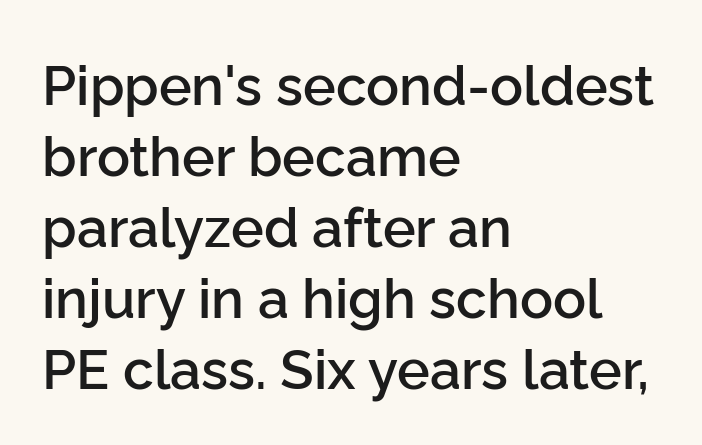
The image shows 55 px semibold sans-serif type, upright; set left-aligned, normal line spacing (1.29x), normal letter spacing, not underlined; low stroke contrast and a medium x-height.
